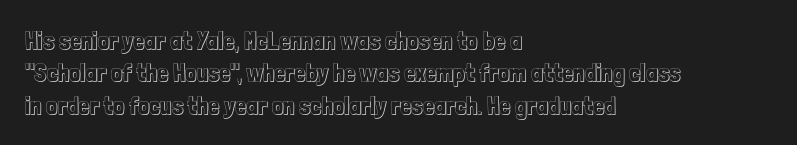
Q: Is the text italic (slanted)? A: No, it is upright.
Q: Is the text underlined? A: No.
Q: How is the paragraph aligned? A: Left-aligned.
Q: Is the spacing between letters normal or unusually wide? A: Normal.
Q: Is the spacing between lines tight, normal or loose? A: Normal.
